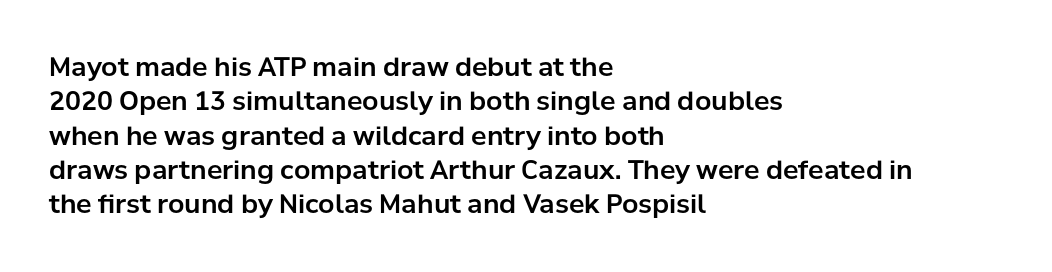
Here the glyphs are tracked normally, forming tight word shapes. Notice how the passage keeps a crisp vertical edge on the left only. A normal amount of white space separates one row of letters from the next. The string is rendered with underlining switched off.
